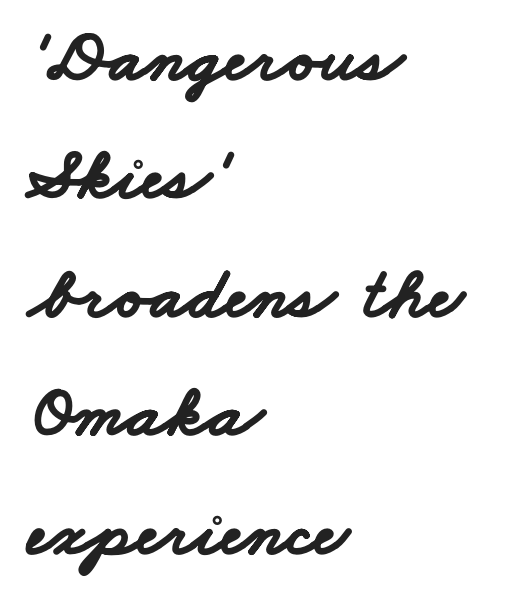
No extra tracking has been applied to these lines. Each line starts at the same left margin while the right side varies. The rendering uses natural spacing where letterforms have individual widths. No word sits above an underline.
